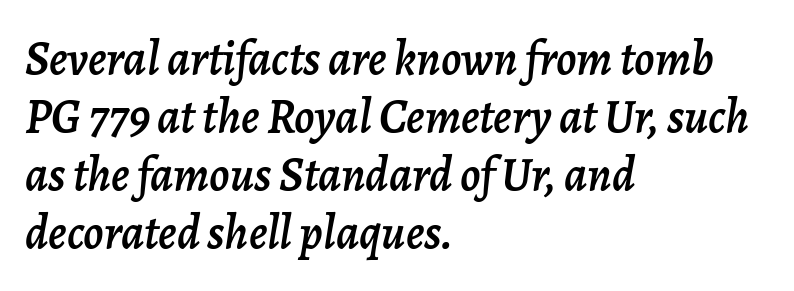
{"italic": "yes", "lean": "right", "slant_degrees": 7, "width": "normal", "stroke_contrast": "low", "x_height": "medium", "monospaced": "no", "underline": "no", "align": "left", "line_spacing_ratio": 1.21, "letter_spacing": "normal", "letter_spacing_em": 0.0, "glyph_px": 48}
